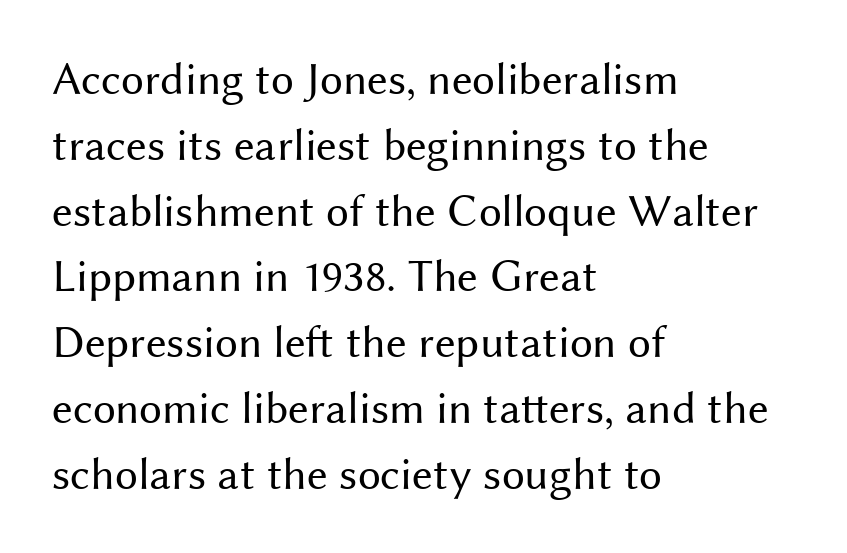
The image shows 46 px regular-weight sans-serif type, upright; set left-aligned, normal line spacing (1.43x), normal letter spacing, not underlined; medium stroke contrast and a medium x-height.
